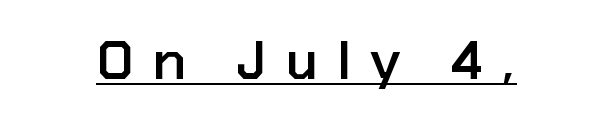
The image shows 52 px semibold sans-serif type, upright; set unusually wide letter spacing (+0.36 em), underlined; low stroke contrast and a medium x-height.
